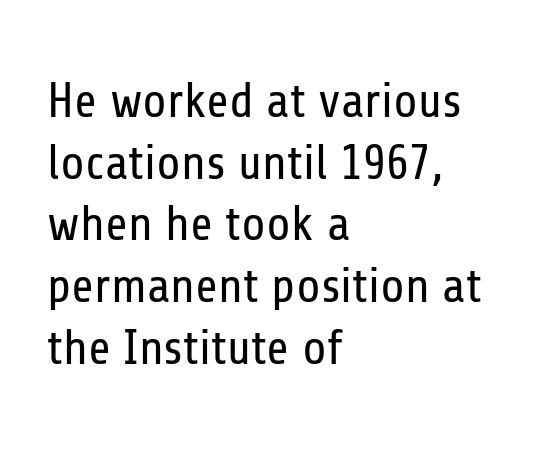
Q: Is the text bold? A: No.
Q: Is the text italic (slanted)? A: No, it is upright.
Q: Is the typeface a serif or a sans-serif typeface? A: Sans-serif.
Q: Is the text underlined? A: No.
Q: How is the paragraph aligned? A: Left-aligned.
Q: Is the spacing between letters normal or unusually wide? A: Normal.
Q: Is the spacing between lines tight, normal or loose? A: Normal.
Q: Width (condensed, normal, or wide)? A: Condensed.
Q: Stroke contrast? A: Low.
Q: x-height? A: Medium.
Q: Monospaced? A: No.
